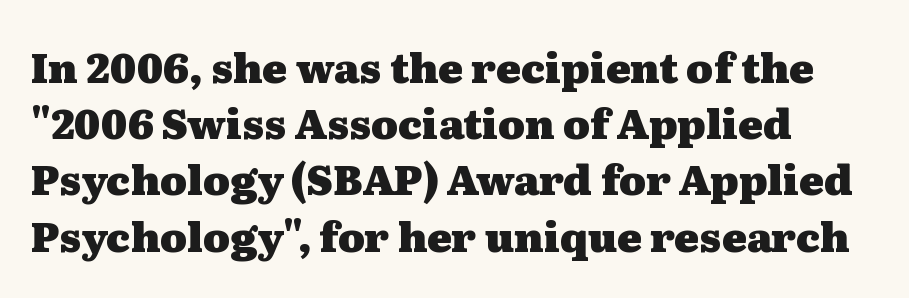
{"serif": "yes", "italic": "no", "bold": "yes", "weight": "heavy", "width": "wide", "stroke_contrast": "medium", "x_height": "medium", "monospaced": "no", "underline": "no", "align": "left", "line_spacing": "normal", "line_spacing_ratio": 1.37, "letter_spacing": "normal", "letter_spacing_em": 0.0, "glyph_px": 41}
